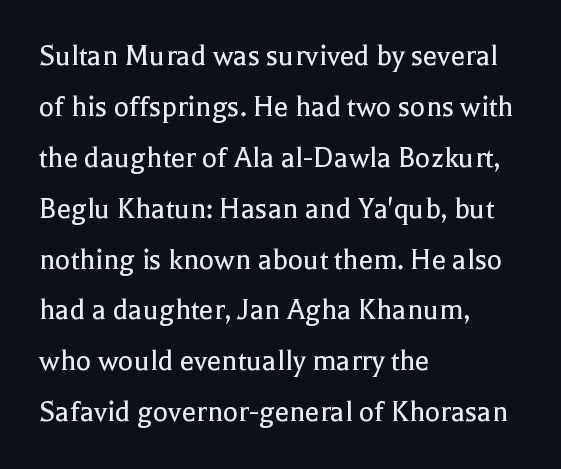
{"serif": "yes", "italic": "no", "bold": "no", "weight": "regular", "width": "normal", "x_height": "medium", "monospaced": "no", "underline": "no", "align": "left", "line_spacing": "normal", "line_spacing_ratio": 1.59, "letter_spacing": "normal", "letter_spacing_em": 0.0, "glyph_px": 32}
